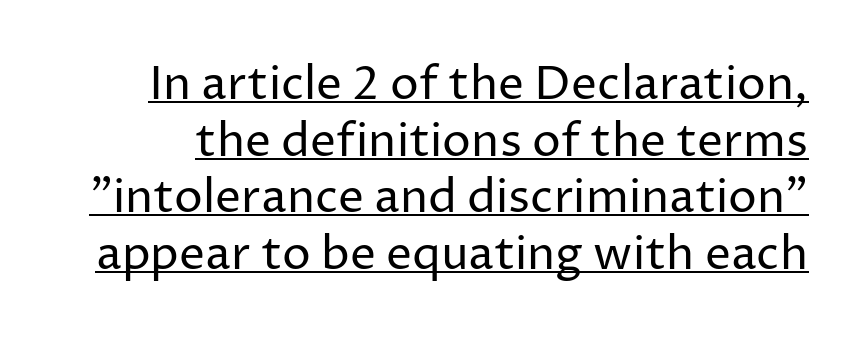
Q: Is the text bold? A: No.
Q: Is the text italic (slanted)? A: No, it is upright.
Q: Is the typeface a serif or a sans-serif typeface? A: Sans-serif.
Q: Is the text underlined? A: Yes.
Q: Is the spacing between letters normal or unusually wide? A: Normal.
Q: Width (condensed, normal, or wide)? A: Normal.
Q: Stroke contrast? A: Low.
Q: x-height? A: Medium.
Q: Monospaced? A: No.
